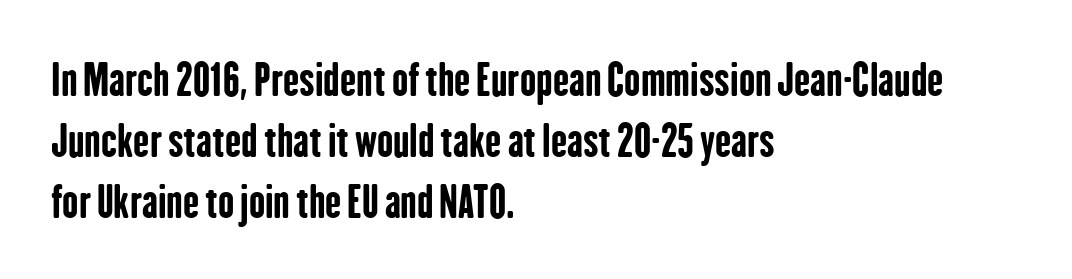
{"serif": "no", "italic": "no", "bold": "yes", "weight": "bold", "width": "condensed", "stroke_contrast": "low", "x_height": "medium", "monospaced": "no", "underline": "no", "align": "left", "line_spacing": "normal", "line_spacing_ratio": 1.42, "letter_spacing": "normal", "letter_spacing_em": 0.0, "glyph_px": 43}
